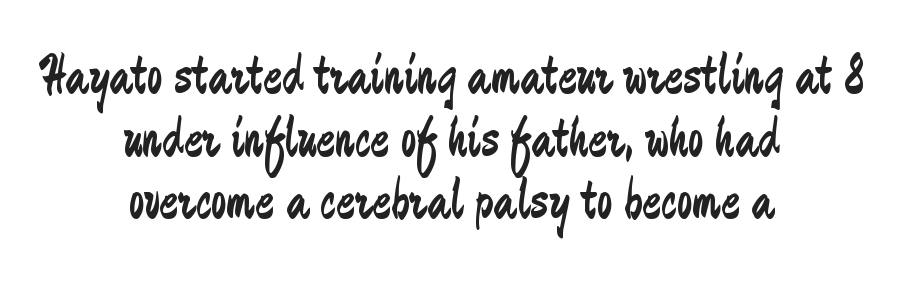
Letters have the restrained weight of plain body copy at most. You could barely slide anything between these rows. Honestly, there is no underline to notice here at all. Is this a sans? Yes — the strokes have no serifs. The paragraph shown floats in the horizontal middle.
